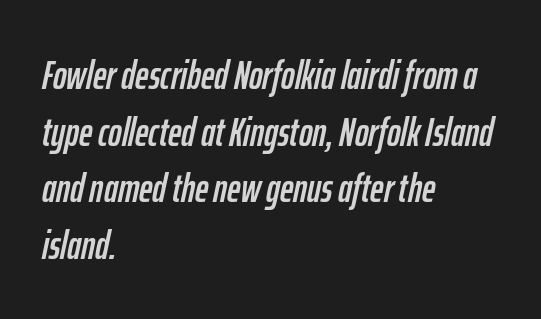
{"italic": "yes", "lean": "right", "slant_degrees": 12, "width": "condensed", "stroke_contrast": "low", "x_height": "medium", "monospaced": "no", "underline": "no", "align": "left", "line_spacing": "normal", "line_spacing_ratio": 1.38, "letter_spacing": "normal", "letter_spacing_em": 0.0, "glyph_px": 41}
